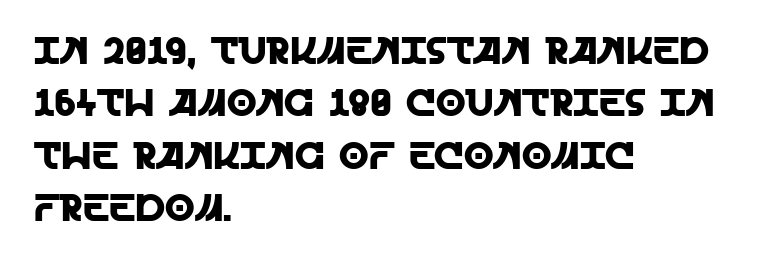
The image shows 38 px sans-serif type, upright; set left-aligned, normal line spacing (1.38x), normal letter spacing, not underlined; a large x-height.
